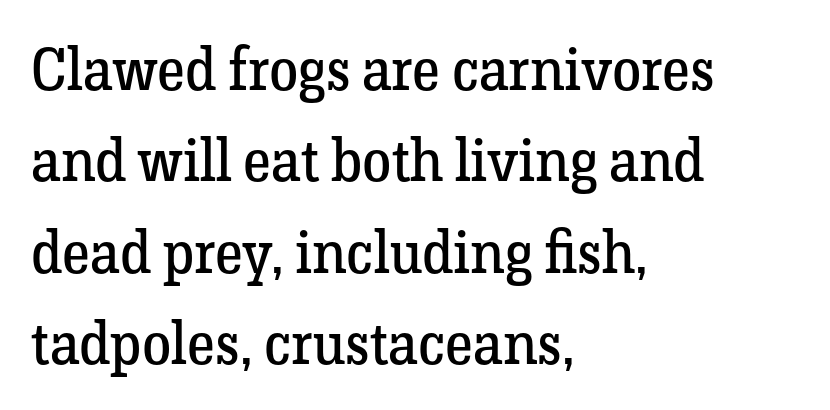
The type sits square on the baseline with zero lean. These glyphs show unthickened strokes, regular width or finer. These lines are set flush left with a ragged right edge. The face used here is rendered with its standard letterfit. Is this a fixed-width face? No — the glyphs have proportional, varying widths.
